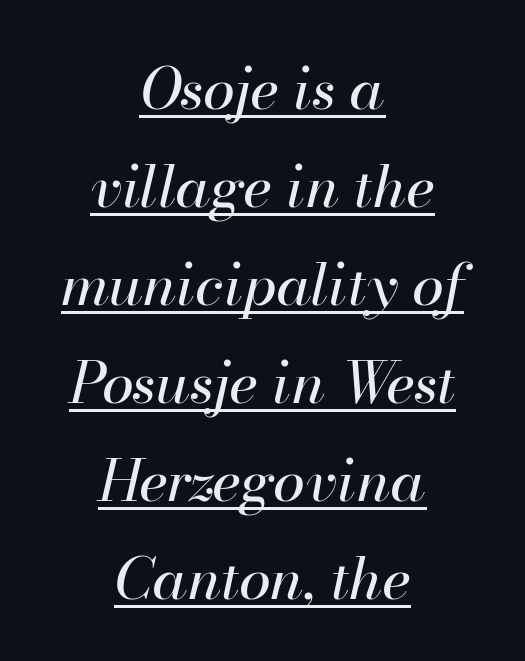
{"italic": "yes", "lean": "right", "slant_degrees": 13, "bold": "no", "weight": "regular", "width": "normal", "stroke_contrast": "high", "x_height": "small", "monospaced": "no", "underline": "yes", "align": "center", "line_spacing": "normal", "line_spacing_ratio": 1.69, "letter_spacing": "normal", "letter_spacing_em": 0.0, "glyph_px": 58}
